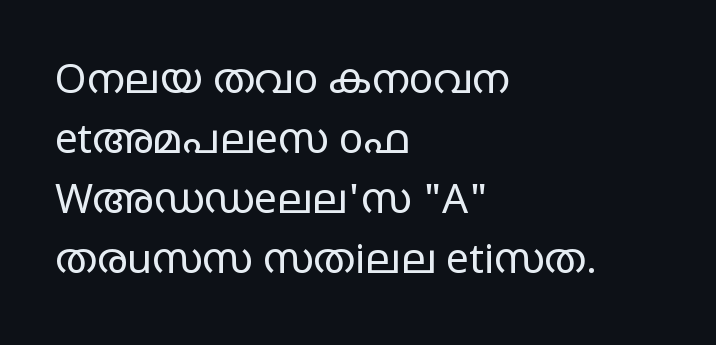
Q: Is the text bold? A: No.
Q: Is the text italic (slanted)? A: No, it is upright.
Q: Is the typeface a serif or a sans-serif typeface? A: Sans-serif.
Q: Is the text underlined? A: No.
Q: How is the paragraph aligned? A: Left-aligned.
Q: Is the spacing between letters normal or unusually wide? A: Normal.
Q: Is the spacing between lines tight, normal or loose? A: Normal.
Q: Width (condensed, normal, or wide)? A: Wide.
Q: Stroke contrast? A: Low.
Q: x-height? A: Large.
Q: Monospaced? A: No.
